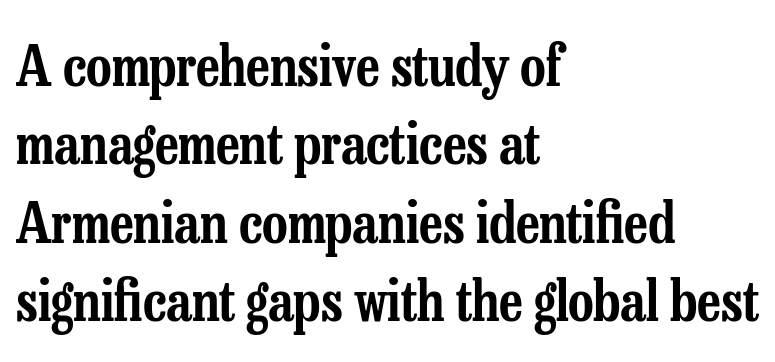
Q: Is the text italic (slanted)? A: No, it is upright.
Q: Is the typeface a serif or a sans-serif typeface? A: Serif.
Q: Is the text underlined? A: No.
Q: How is the paragraph aligned? A: Left-aligned.
Q: Is the spacing between letters normal or unusually wide? A: Normal.
Q: Is the spacing between lines tight, normal or loose? A: Normal.
Q: Width (condensed, normal, or wide)? A: Condensed.
Q: Stroke contrast? A: Low.
Q: x-height? A: Medium.
Q: Monospaced? A: No.
